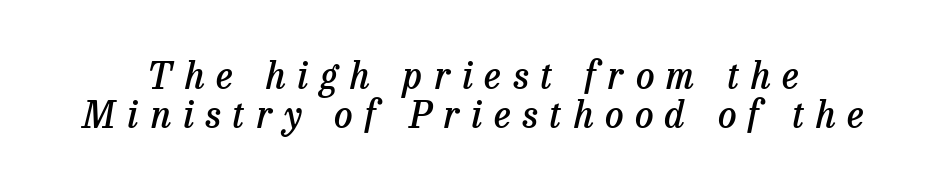
The image shows 37 px semibold serif type, italic (leaning right); set tight line spacing (1.05x), unusually wide letter spacing (+0.32 em), not underlined; low stroke contrast and a medium x-height.
